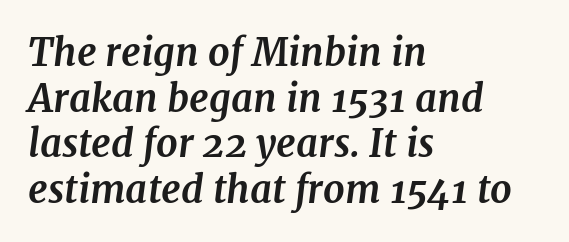
The image shows 38 px bold serif type, italic (leaning right); set left-aligned, line spacing 1.2x, normal letter spacing, not underlined; medium stroke contrast and a medium x-height.
